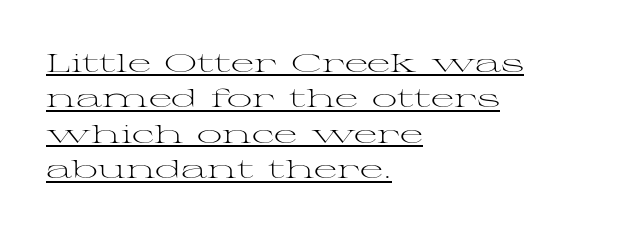
{"italic": "no", "bold": "no", "underline": "yes", "align": "left", "line_spacing": "normal", "line_spacing_ratio": 1.42, "letter_spacing": "normal", "letter_spacing_em": 0.0, "glyph_px": 25}
